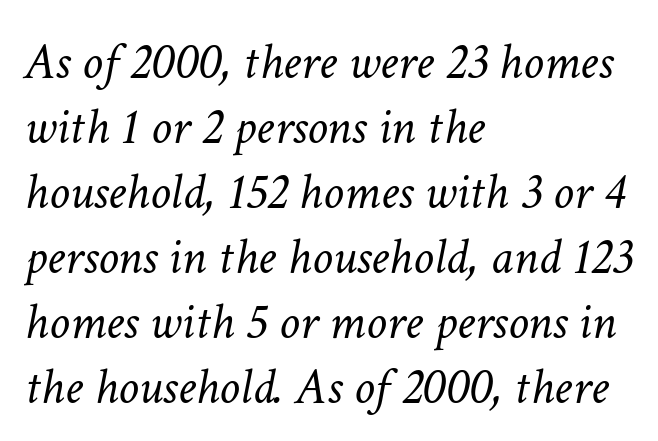
The image shows 52 px light type, italic (leaning right); set left-aligned, normal line spacing (1.25x), normal letter spacing, not underlined; low stroke contrast and a medium x-height.
